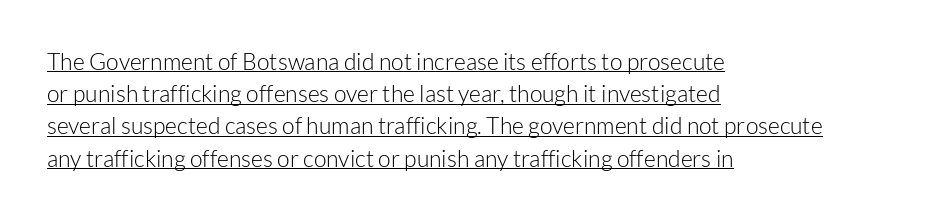
Q: Is the text bold? A: No.
Q: Is the text italic (slanted)? A: No, it is upright.
Q: Is the text underlined? A: Yes.
Q: How is the paragraph aligned? A: Left-aligned.
Q: Is the spacing between letters normal or unusually wide? A: Normal.
Q: Is the spacing between lines tight, normal or loose? A: Normal.
